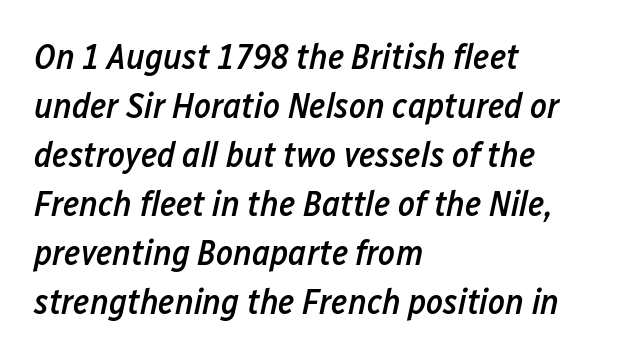
The image shows 36 px semibold, condensed type, italic (leaning right); set left-aligned, normal line spacing (1.36x), normal letter spacing, not underlined; low stroke contrast and a medium x-height.
